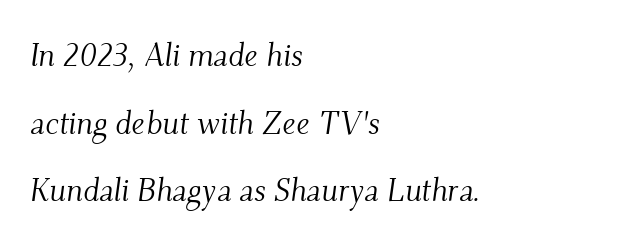
Q: Is the text bold? A: No.
Q: Is the text italic (slanted)? A: Yes, it leans right by about 9 degrees.
Q: Is the typeface a serif or a sans-serif typeface? A: Serif.
Q: Is the text underlined? A: No.
Q: How is the paragraph aligned? A: Left-aligned.
Q: Is the spacing between letters normal or unusually wide? A: Normal.
Q: Is the spacing between lines tight, normal or loose? A: Loose.
Q: Width (condensed, normal, or wide)? A: Normal.
Q: Stroke contrast? A: Medium.
Q: x-height? A: Small.
Q: Monospaced? A: No.
